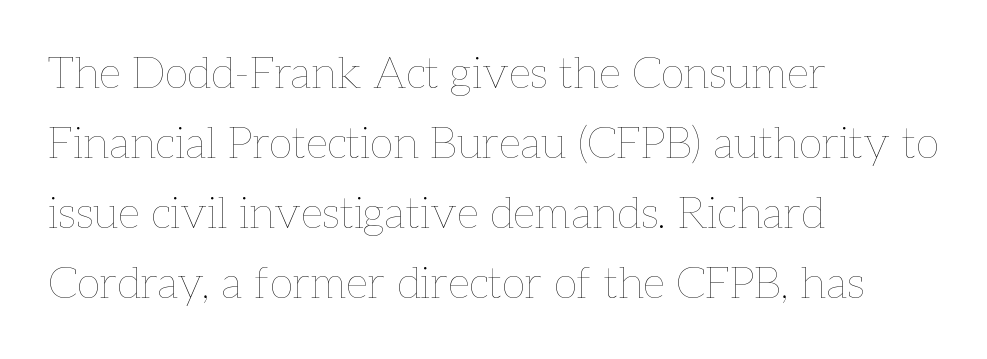
Compared with a typical body face, this is equally light or lighter still. Tall strokes in this sample are plumb rather than angled. Line beginnings align vertically; line endings do not. Character widths vary here, with narrow letters taking less room than wide ones.
